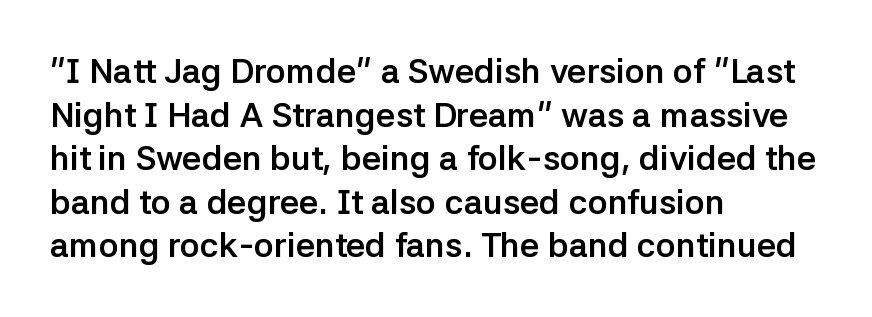
Q: Is the text bold? A: Yes.
Q: Is the text italic (slanted)? A: No, it is upright.
Q: Is the typeface a serif or a sans-serif typeface? A: Sans-serif.
Q: Is the text underlined? A: No.
Q: How is the paragraph aligned? A: Left-aligned.
Q: Is the spacing between letters normal or unusually wide? A: Normal.
Q: Is the spacing between lines tight, normal or loose? A: Normal.
Q: Width (condensed, normal, or wide)? A: Normal.
Q: Stroke contrast? A: Low.
Q: x-height? A: Medium.
Q: Monospaced? A: No.
